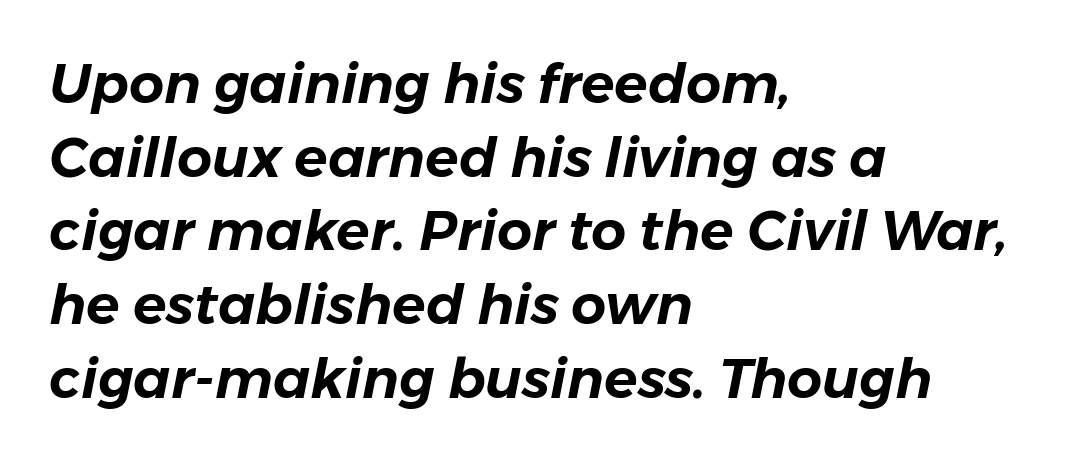
{"italic": "yes", "lean": "right", "slant_degrees": 11, "width": "normal", "stroke_contrast": "low", "x_height": "medium", "monospaced": "no", "underline": "no", "align": "left", "line_spacing": "normal", "line_spacing_ratio": 1.34, "letter_spacing": "normal", "letter_spacing_em": 0.0, "glyph_px": 55}
